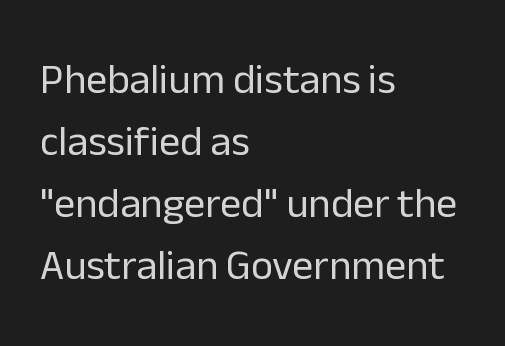
Weight class: somewhere from thin through regular. Observe the absence of serifs on each vertical stroke in this sample. The passage is arranged the way most books set body copy — flush left. The passage shown is not underscored anywhere. Honestly, the row spacing looks completely unremarkable. The letters stand straight up with perfectly vertical stems.
